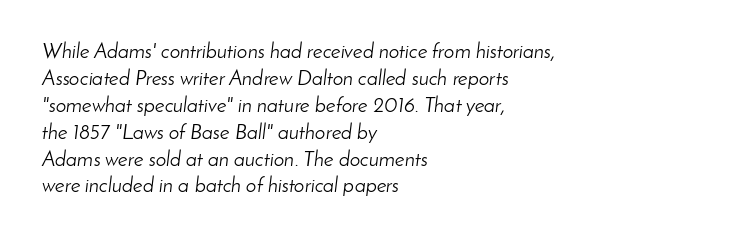
Q: Is the text bold? A: No.
Q: Is the text italic (slanted)? A: Yes, it leans right by about 8 degrees.
Q: Is the text underlined? A: No.
Q: How is the paragraph aligned? A: Left-aligned.
Q: Is the spacing between letters normal or unusually wide? A: Normal.
Q: Is the spacing between lines tight, normal or loose? A: Normal.
